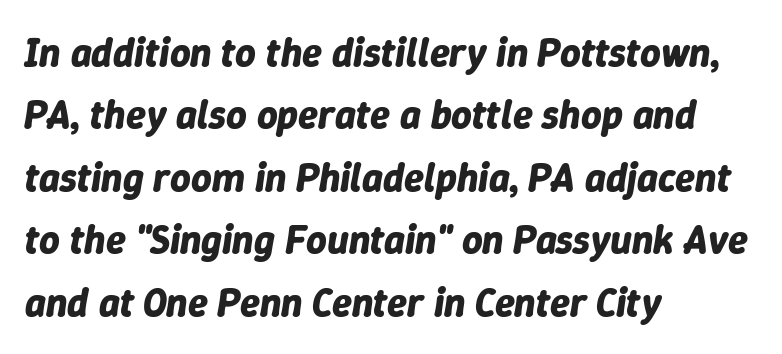
Bold? Absolutely — the strokes are thick and heavy. The block of text has a typical density, with ordinary space between rows. Each row of text sits above clean, open space. Caption: multi-line text, flush left, ragged right. The letterforms sit shoulder to shoulder at normal distance. The letters advance in unequal steps, a hallmark of proportional type.
